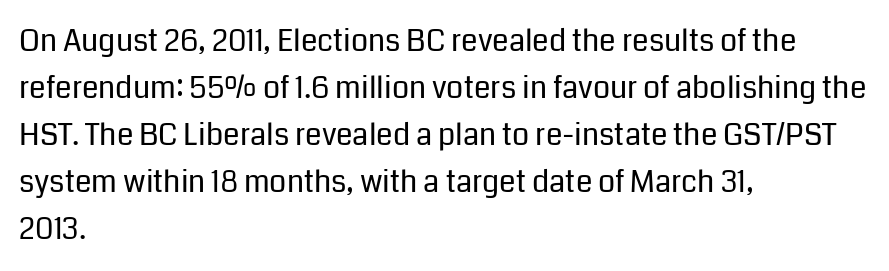
The image shows 30 px regular-weight sans-serif type, upright; set left-aligned, normal line spacing (1.57x), normal letter spacing, not underlined; low stroke contrast and a medium x-height.
